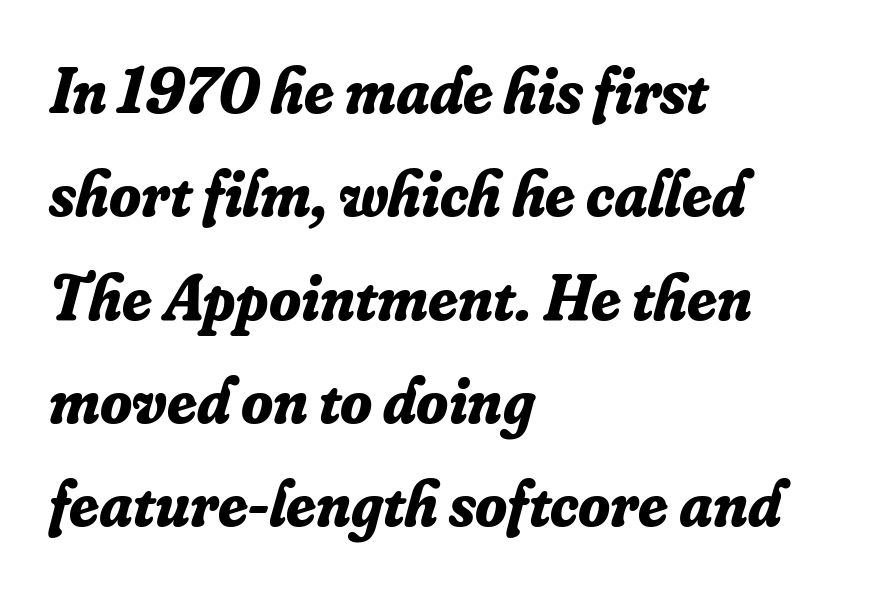
The rendering uses natural spacing where letterforms have individual widths. Vertical spacing — default. A typesetter would call this zero additional tracking. Bare-footed words on every line. Look at the bottom of the vertical strokes: they flare into serifs here. Alignment: flush left.
